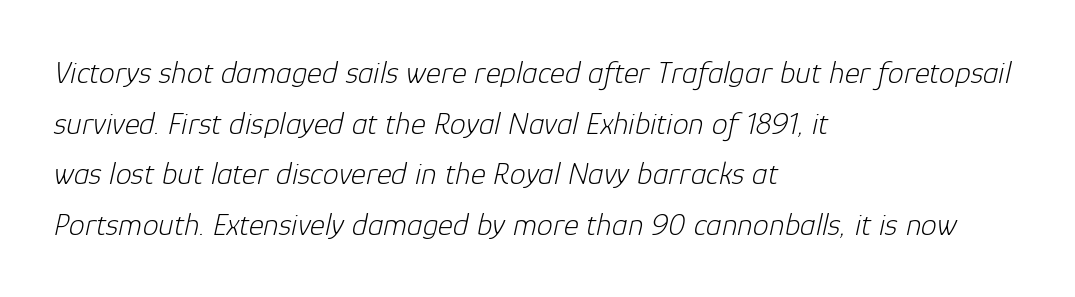
The image shows 32 px light type, italic (leaning right); set left-aligned, normal line spacing (1.58x), normal letter spacing, not underlined; low stroke contrast and a medium x-height.
